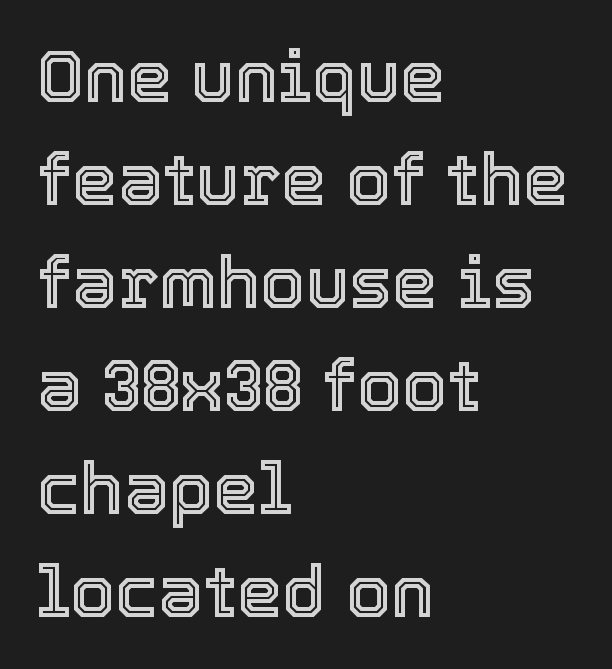
{"italic": "no", "width": "normal", "x_height": "medium", "monospaced": "no", "underline": "no", "align": "left", "line_spacing": "normal", "line_spacing_ratio": 1.43, "letter_spacing": "normal", "letter_spacing_em": 0.0, "glyph_px": 72}
